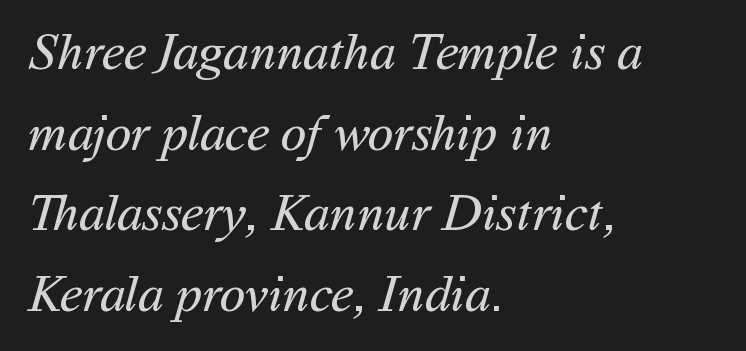
The line texture is even and compact thanks to regular tracking. Does the leading feel generous? No, just average. Each letter's strokes conclude bluntly, with no projecting serifs. This rendering uses left alignment, leaving the right contour irregular. Has an underline been added? It has not. You could not count columns in this text — the font is proportionally spaced.
